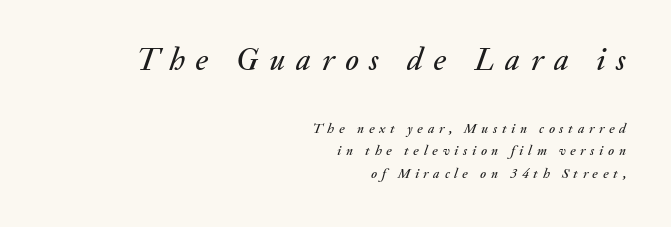
These two chunks differ in scale, with the top chunk taking the larger measure. No word sits above an underline. Does the leading feel generous? No, just average. Visually the block forms a straight wall on the right and a jagged coastline on the left. You could not count columns in this text — the font is proportionally spaced.
